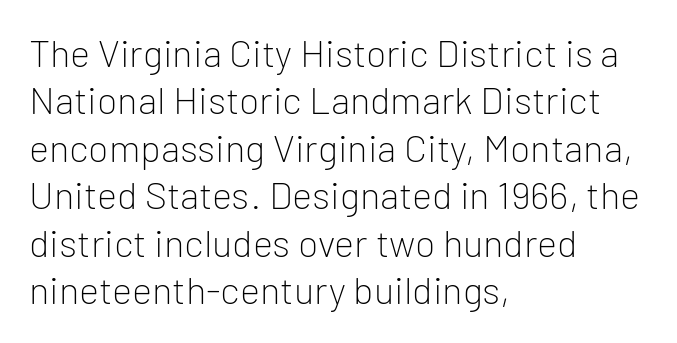
Q: Is the text bold? A: No.
Q: Is the text italic (slanted)? A: No, it is upright.
Q: Is the typeface a serif or a sans-serif typeface? A: Sans-serif.
Q: Is the text underlined? A: No.
Q: How is the paragraph aligned? A: Left-aligned.
Q: Is the spacing between letters normal or unusually wide? A: Normal.
Q: Is the spacing between lines tight, normal or loose? A: Normal.
Q: Width (condensed, normal, or wide)? A: Normal.
Q: Stroke contrast? A: Low.
Q: x-height? A: Medium.
Q: Monospaced? A: No.
